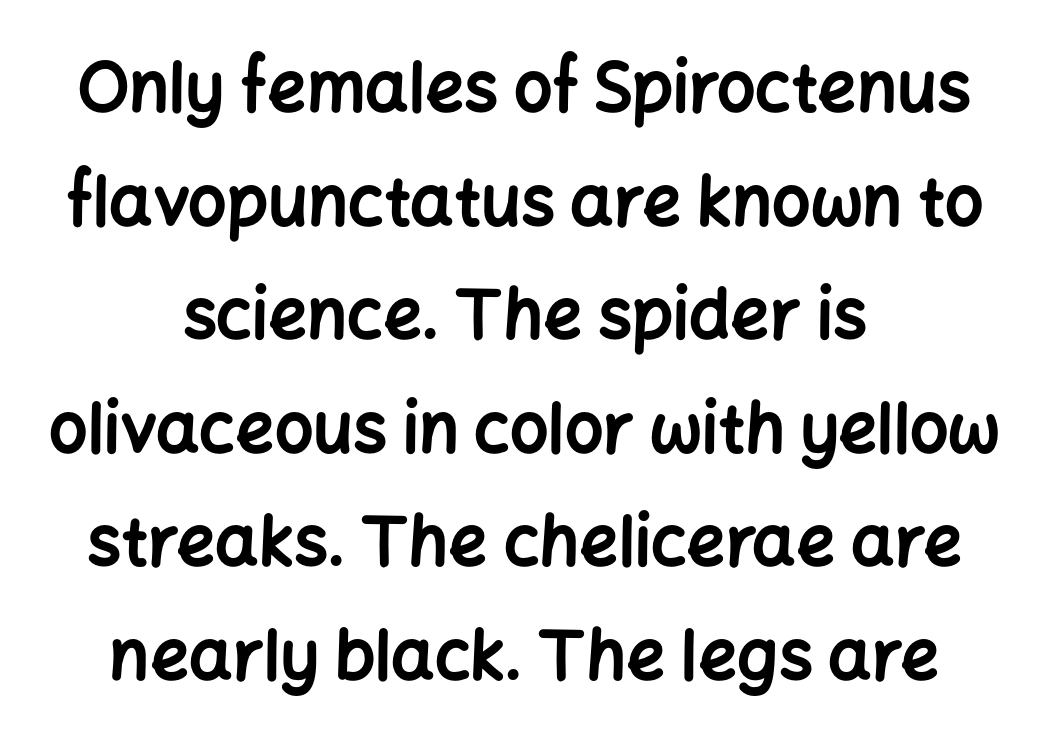
{"serif": "no", "italic": "no", "bold": "yes", "weight": "bold", "width": "normal", "stroke_contrast": "low", "x_height": "medium", "monospaced": "no", "underline": "no", "align": "center", "line_spacing": "normal", "line_spacing_ratio": 1.67, "letter_spacing": "normal", "letter_spacing_em": 0.0, "glyph_px": 68}
